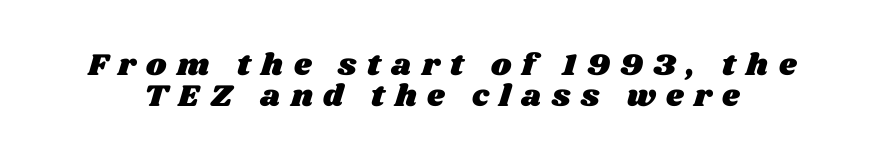
The image shows 31 px wide type; set tight line spacing (0.99x), unusually wide letter spacing (+0.34 em), not underlined; medium stroke contrast and a large x-height.
